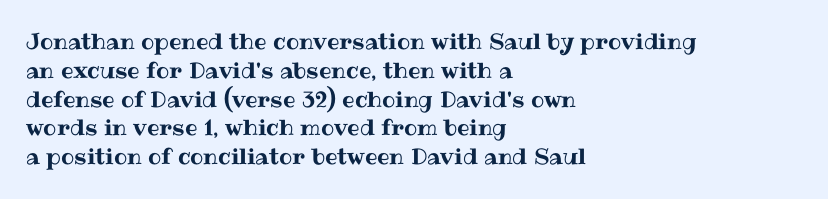
The image shows 22 px text type, upright; set left-aligned, normal line spacing (1.31x), normal letter spacing, not underlined.
